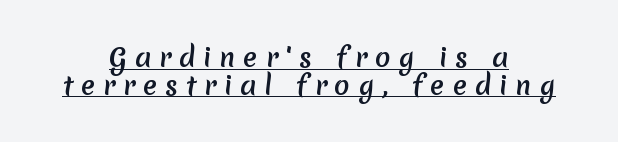
Q: Is the text underlined? A: Yes.
Q: How is the paragraph aligned? A: Centered.
Q: Is the spacing between letters normal or unusually wide? A: Unusually wide.
Q: Is the spacing between lines tight, normal or loose? A: Tight.
